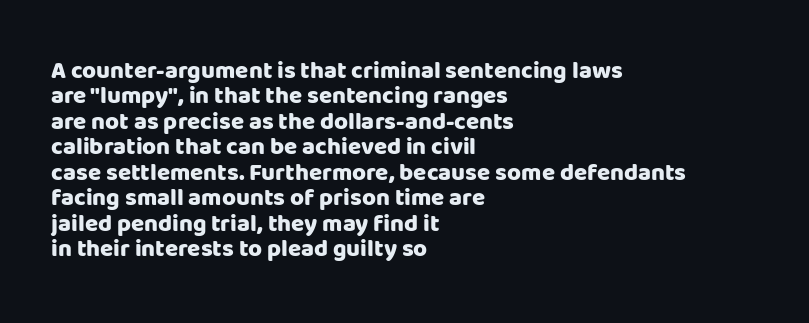
The image shows 24 px bold type, upright; set left-aligned, tight line spacing (1.06x), normal letter spacing, not underlined.
